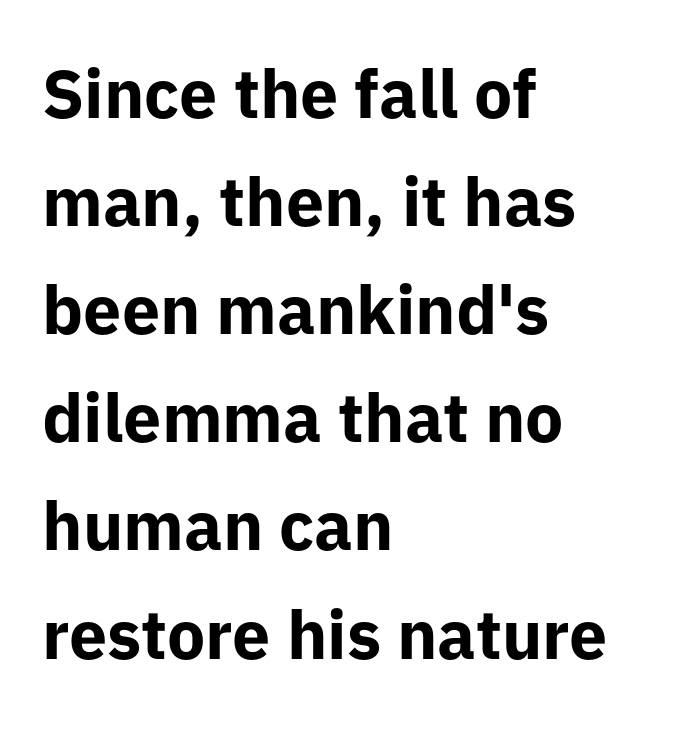
Q: Is the text bold? A: Yes.
Q: Is the text italic (slanted)? A: No, it is upright.
Q: Is the typeface a serif or a sans-serif typeface? A: Sans-serif.
Q: Is the text underlined? A: No.
Q: How is the paragraph aligned? A: Left-aligned.
Q: Is the spacing between letters normal or unusually wide? A: Normal.
Q: Is the spacing between lines tight, normal or loose? A: Normal.
Q: Width (condensed, normal, or wide)? A: Normal.
Q: Stroke contrast? A: Low.
Q: x-height? A: Medium.
Q: Monospaced? A: No.
